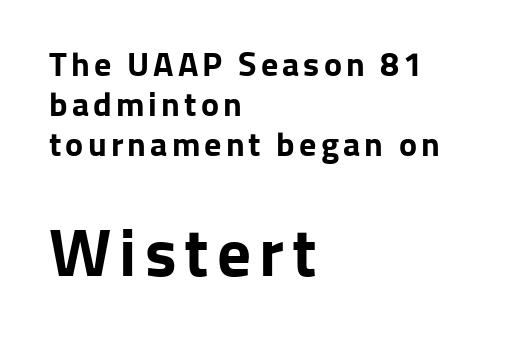
The image shows 67 px bold sans-serif type, upright; set left-aligned, line spacing 1.18x, not underlined; the second (bottom) block is 1.97x larger; low stroke contrast and a medium x-height.
